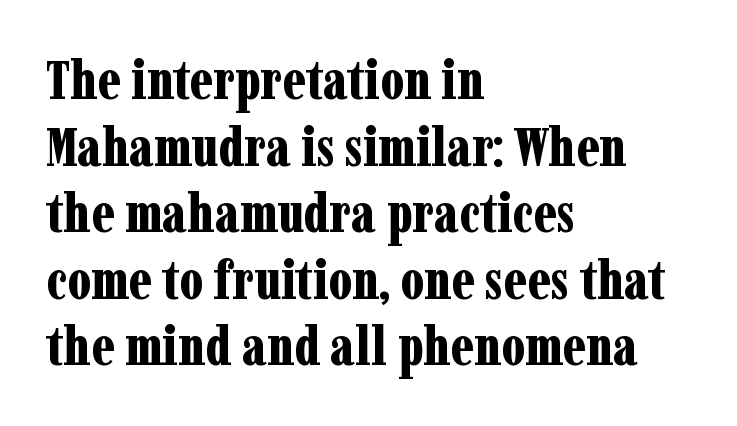
Q: Is the text bold? A: Yes.
Q: Is the text italic (slanted)? A: No, it is upright.
Q: Is the typeface a serif or a sans-serif typeface? A: Serif.
Q: Is the text underlined? A: No.
Q: How is the paragraph aligned? A: Left-aligned.
Q: Is the spacing between letters normal or unusually wide? A: Normal.
Q: Width (condensed, normal, or wide)? A: Condensed.
Q: Stroke contrast? A: Low.
Q: x-height? A: Medium.
Q: Monospaced? A: No.
